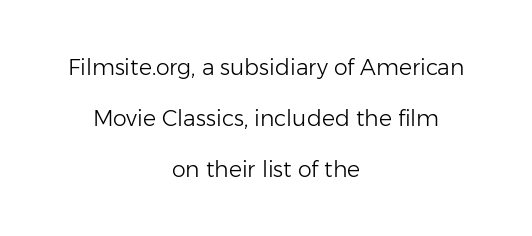
{"italic": "no", "bold": "no", "underline": "no", "align": "center", "line_spacing": "loose", "line_spacing_ratio": 2.31, "letter_spacing": "normal", "letter_spacing_em": 0.0, "glyph_px": 22}
